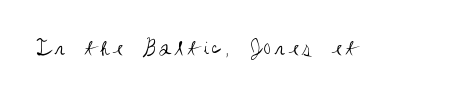
The image shows 24 px text type; set not underlined.
